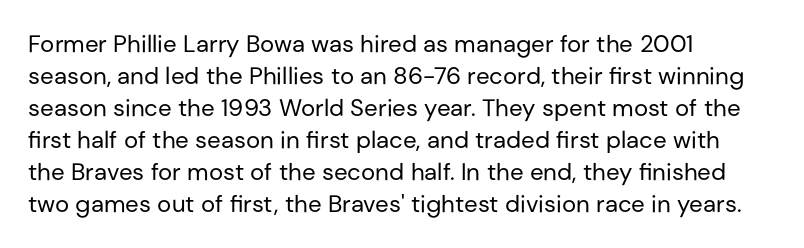
The image shows 24 px text type, upright; set left-aligned, normal line spacing (1.33x), normal letter spacing, not underlined.
